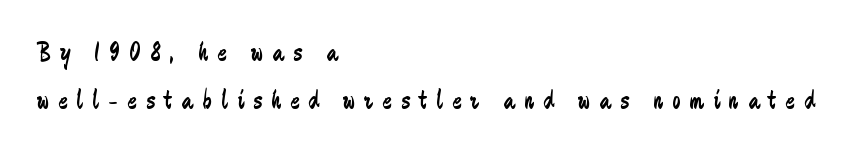
{"serif": "no", "bold": "no", "weight": "regular", "width": "condensed", "stroke_contrast": "low", "x_height": "medium", "monospaced": "no", "underline": "no", "align": "left", "line_spacing": "normal", "line_spacing_ratio": 1.7, "letter_spacing": "wide", "letter_spacing_em": 0.33, "glyph_px": 28}
